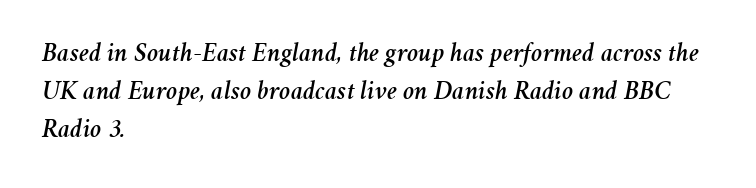
Q: Is the text italic (slanted)? A: Yes, it leans right by about 11 degrees.
Q: Is the text underlined? A: No.
Q: How is the paragraph aligned? A: Left-aligned.
Q: Is the spacing between letters normal or unusually wide? A: Normal.
Q: Is the spacing between lines tight, normal or loose? A: Normal.
